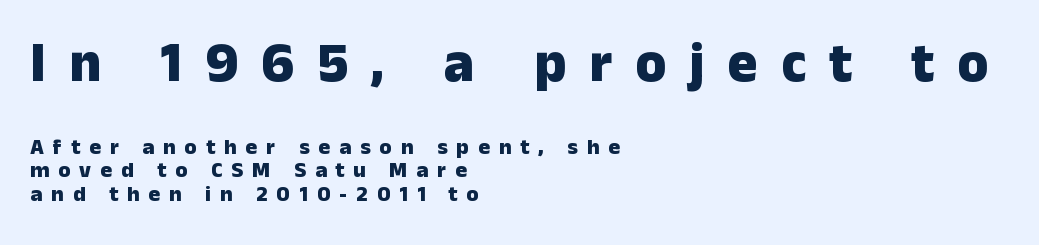
Emphasis by weight is at full strength: bold. Compared with a centered layout, this one pins lines to the left instead. Of the two passages, the one on top uses the larger point size. Each new line begins almost immediately beneath the previous one. Proportional: the letters do not fall into vertical columns.
